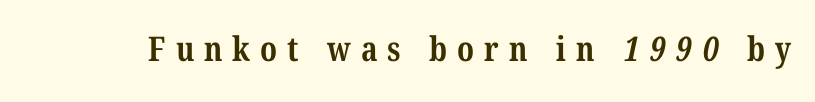
{"serif": "yes", "bold": "yes", "weight": "bold", "width": "condensed", "stroke_contrast": "medium", "x_height": "medium", "monospaced": "no", "underline": "no", "letter_spacing": "wide", "letter_spacing_em": 0.29, "glyph_px": 34}
